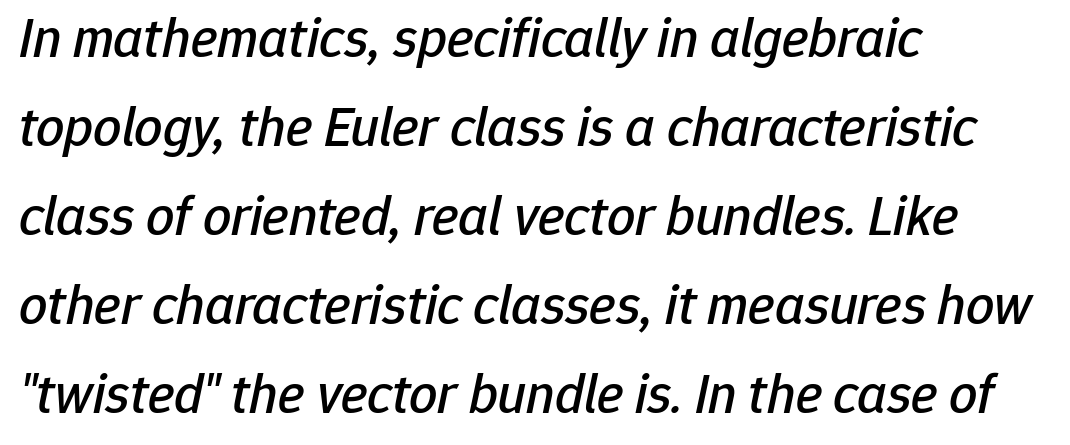
These lines were composed using italics. These lines are set flush left with a ragged right edge. Compared with typical paragraphs, the rows here are spaced about the same. Spacing verdict: proportional, widths tailored to each character. Words appear dense and cohesive because spacing is normal.
